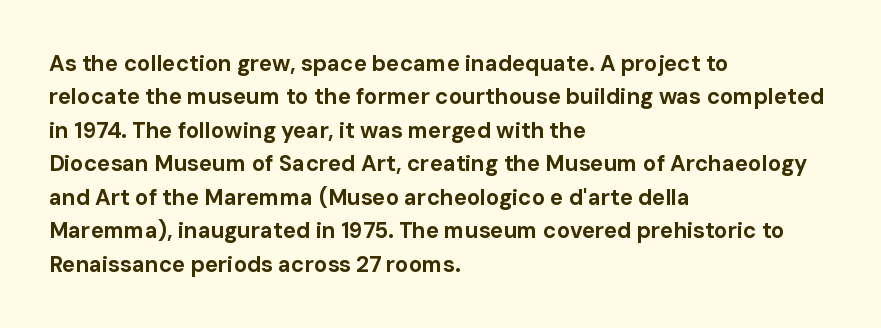
{"italic": "no", "bold": "yes", "underline": "no", "align": "left", "line_spacing": "normal", "line_spacing_ratio": 1.52, "letter_spacing": "normal", "letter_spacing_em": 0.0, "glyph_px": 22}
